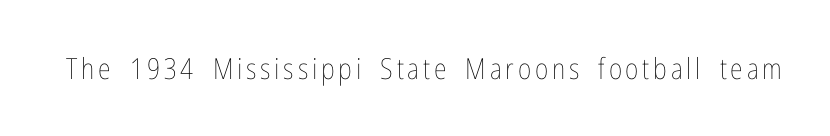
Q: Is the text bold? A: No.
Q: Is the text italic (slanted)? A: No, it is upright.
Q: Is the text underlined? A: No.
Q: Width (condensed, normal, or wide)? A: Condensed.
Q: Stroke contrast? A: Low.
Q: x-height? A: Medium.
Q: Monospaced? A: No.
